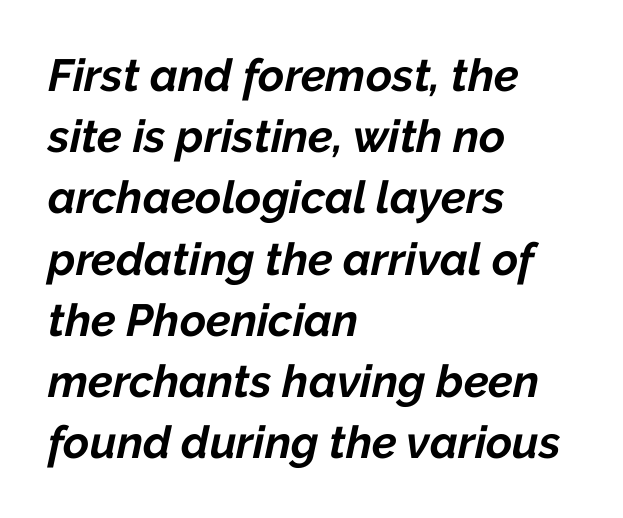
The image shows 45 px bold type, italic (leaning right); set left-aligned, normal line spacing (1.36x), normal letter spacing, not underlined; low stroke contrast and a medium x-height.
